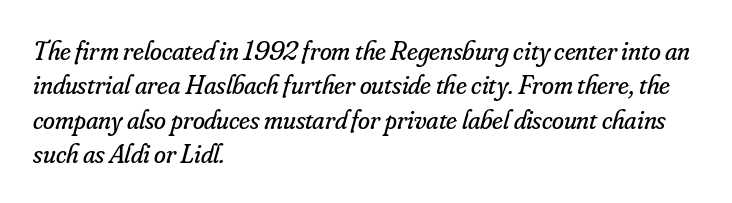
Q: Is the text bold? A: No.
Q: Is the text italic (slanted)? A: Yes, it leans right by about 16 degrees.
Q: Is the text underlined? A: No.
Q: How is the paragraph aligned? A: Left-aligned.
Q: Is the spacing between letters normal or unusually wide? A: Normal.
Q: Is the spacing between lines tight, normal or loose? A: Normal.
